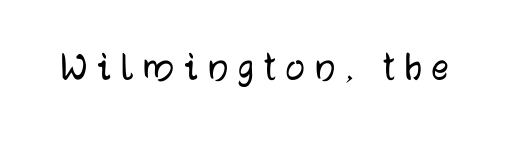
Q: Is the text italic (slanted)? A: No, it is upright.
Q: Is the typeface a serif or a sans-serif typeface? A: Sans-serif.
Q: Is the text underlined? A: No.
Q: Is the spacing between letters normal or unusually wide? A: Unusually wide.
Q: Width (condensed, normal, or wide)? A: Normal.
Q: Stroke contrast? A: Low.
Q: x-height? A: Medium.
Q: Monospaced? A: No.
